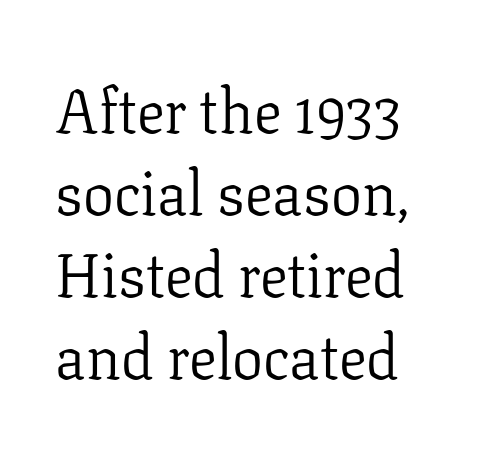
Successive baselines arrive at the customary interval. Glance below the letters and you will spot only blank space. The weight tops out at a normal text grade. The tracking reads as untouched default to a designer's eye. Characters remain perfectly vertical along every line.
